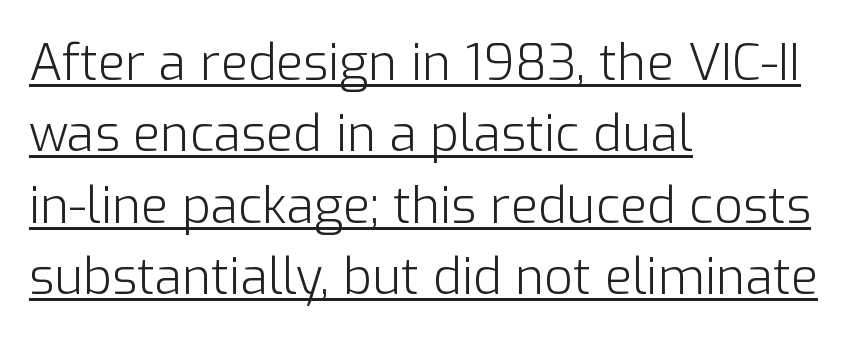
The image shows 50 px light sans-serif type, upright; set left-aligned, normal line spacing (1.43x), normal letter spacing, underlined; low stroke contrast and a medium x-height.
